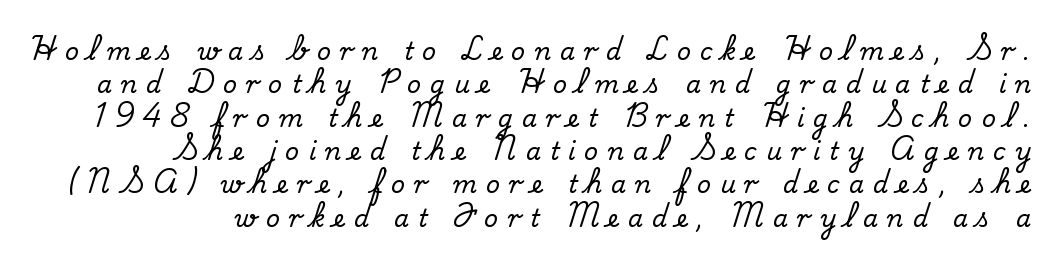
Q: Is the text italic (slanted)? A: Yes.
Q: Is the text underlined? A: No.
Q: Is the spacing between letters normal or unusually wide? A: Unusually wide.
Q: Is the spacing between lines tight, normal or loose? A: Normal.
